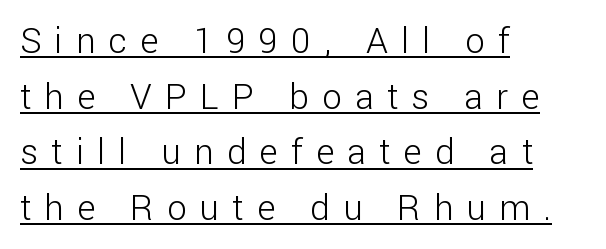
The image shows 35 px light sans-serif type, upright; set left-aligned, normal line spacing (1.59x), unusually wide letter spacing (+0.38 em), underlined; low stroke contrast and a medium x-height.
